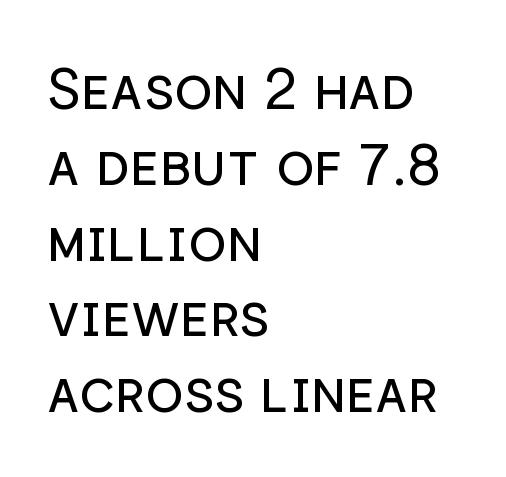
The image shows 57 px regular-weight sans-serif type, upright; set left-aligned, normal line spacing (1.33x), normal letter spacing, not underlined; low stroke contrast and a medium x-height.
